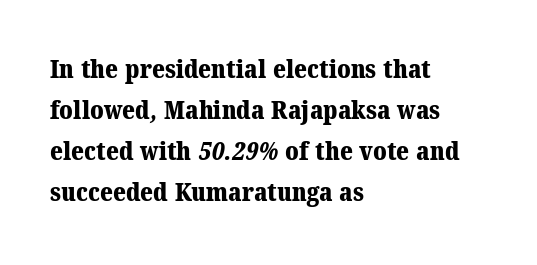
Q: Is the text bold? A: Yes.
Q: Is the text underlined? A: No.
Q: How is the paragraph aligned? A: Left-aligned.
Q: Is the spacing between letters normal or unusually wide? A: Normal.
Q: Is the spacing between lines tight, normal or loose? A: Normal.
